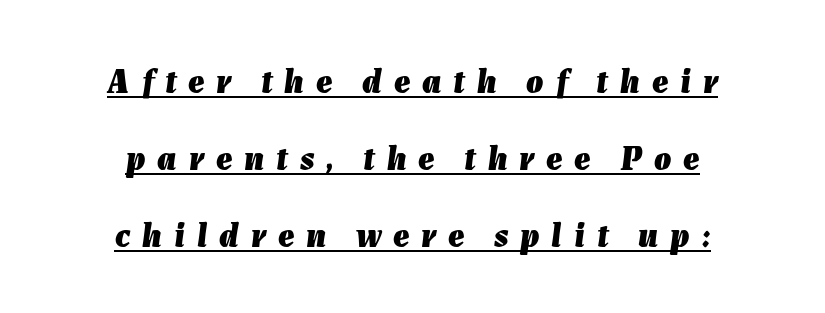
The image shows 34 px heavy type, italic (leaning right); set centered, loose line spacing (2.27x), unusually wide letter spacing (+0.35 em), underlined; low stroke contrast and a medium x-height.
